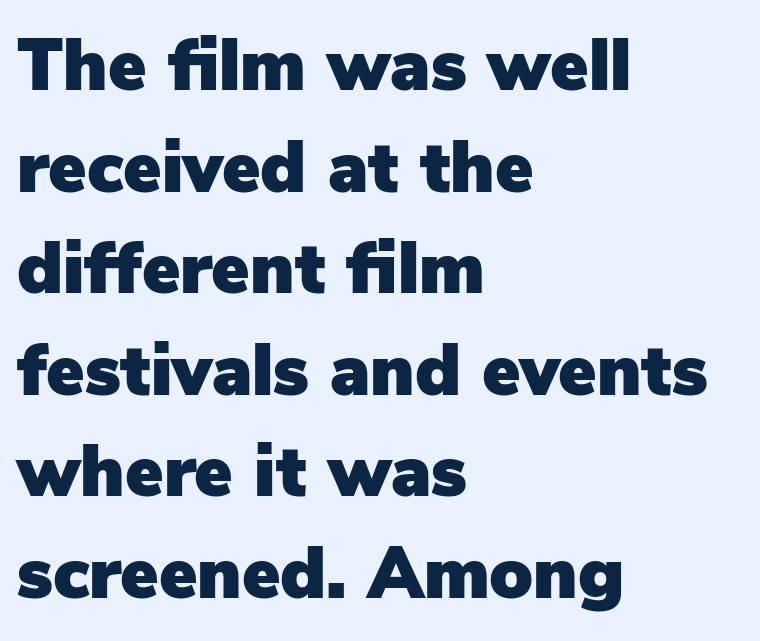
The image shows 72 px sans-serif type, upright; set left-aligned, normal line spacing (1.41x), normal letter spacing, not underlined; low stroke contrast and a medium x-height.
